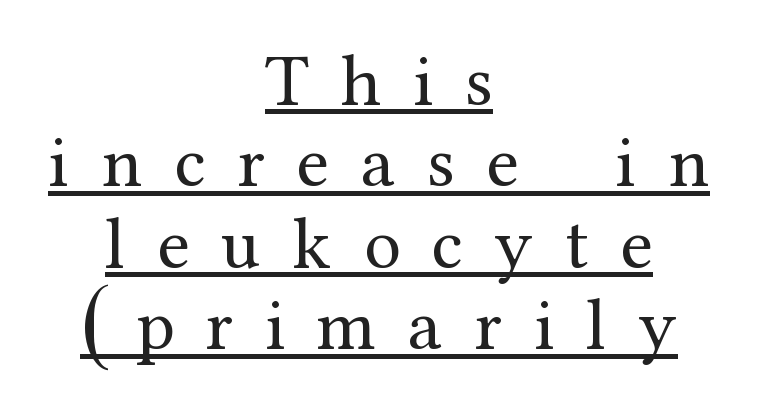
Stem width sits at or under what a default text font uses. Teacher's note: observe the equal gaps on both sides — that is centered alignment. Varying glyph widths throughout — classic text-font behaviour. The letters stand straight up with perfectly vertical stems. The vertical gap from one line to the next is small. Glance below the letters and you will spot a drawn line.
